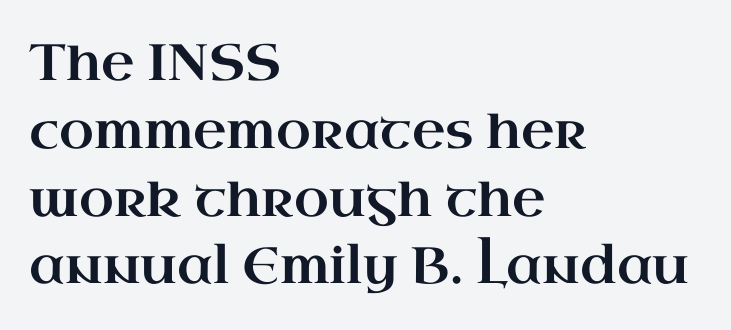
Typeset ragged right — the left edge is the straight one. The line texture is even and compact thanks to regular tracking. Reading down the column, the eye jumps a familiar distance to each next line. To sum up the face: it has serifs. Upright lettering throughout. Note the varied advance widths — an 'i' is clearly narrower than an 'm'.
